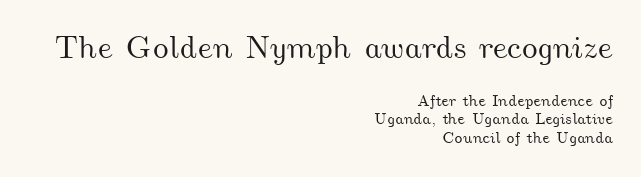
In terms of letterspacing, this is plain default setting. Bare-footed words on every line. A flush-right, rag-left setting is used for this passage. Proportional: the letters do not fall into vertical columns. Block one is the big one; block two sits smaller underneath.
